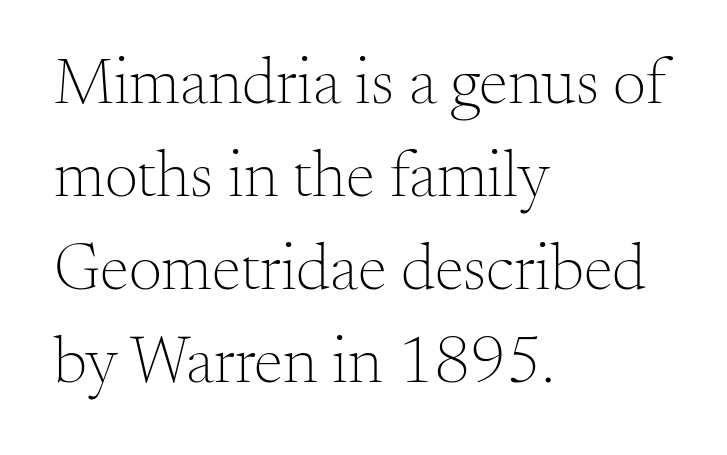
Q: Is the text bold? A: No.
Q: Is the text italic (slanted)? A: No, it is upright.
Q: Is the typeface a serif or a sans-serif typeface? A: Serif.
Q: Is the text underlined? A: No.
Q: How is the paragraph aligned? A: Left-aligned.
Q: Is the spacing between letters normal or unusually wide? A: Normal.
Q: Is the spacing between lines tight, normal or loose? A: Normal.
Q: Width (condensed, normal, or wide)? A: Normal.
Q: Stroke contrast? A: Medium.
Q: x-height? A: Small.
Q: Monospaced? A: No.
